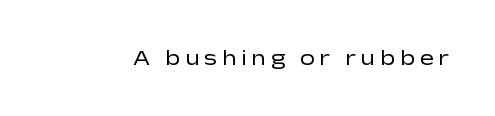
{"italic": "no", "bold": "no", "underline": "no", "letter_spacing": "wide", "letter_spacing_em": 0.22, "glyph_px": 21}
